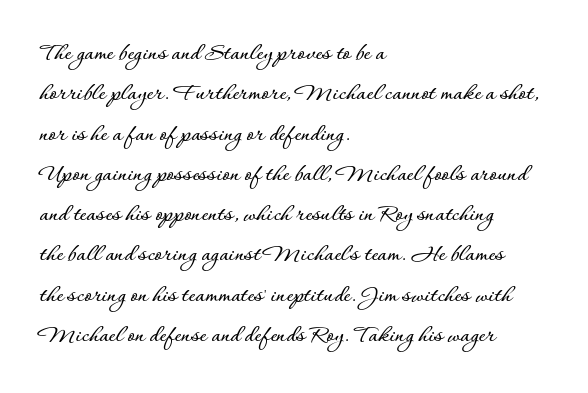
This rendering uses left alignment, leaving the right contour irregular. The vertical gap from one line to the next is medium. The space beneath each line is pristine and unruled. Does extra space separate the letters? No, they use regular spacing.
